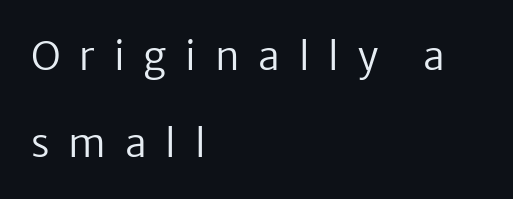
{"serif": "no", "italic": "no", "bold": "no", "weight": "regular", "width": "normal", "stroke_contrast": "low", "x_height": "medium", "monospaced": "no", "underline": "no", "align": "left", "line_spacing": "loose", "line_spacing_ratio": 2.23, "letter_spacing": "wide", "letter_spacing_em": 0.48, "glyph_px": 39}
